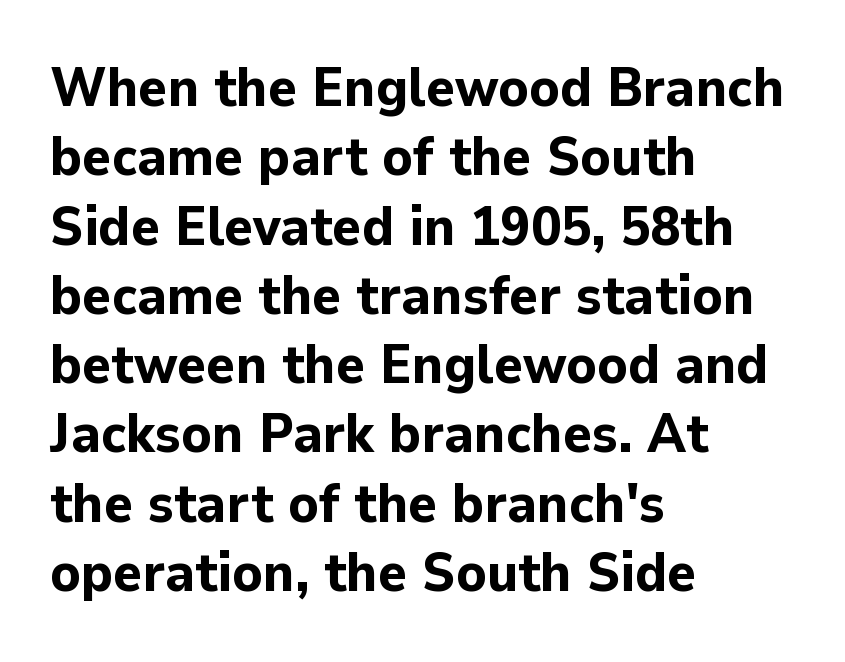
Is there much room between lines? A standard amount, neither cramped nor airy. Leftover space on each line is placed entirely after the last word. A typesetter would mark this as roman, not italic. Students, this is bold: see how much ink each stroke carries.
